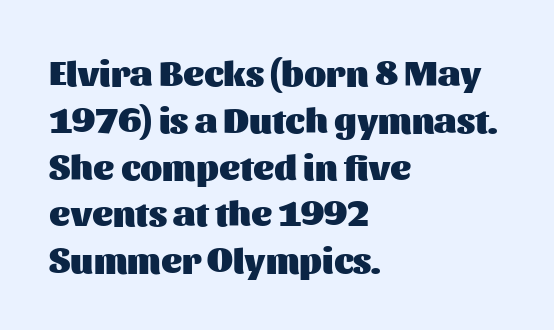
The image shows 36 px heavy sans-serif type, upright; set left-aligned, normal line spacing (1.3x), normal letter spacing, not underlined; medium stroke contrast and a medium x-height.
